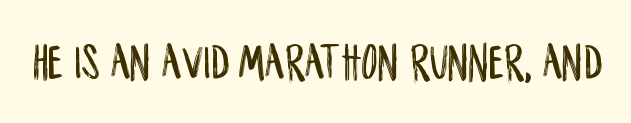
Q: Is the text italic (slanted)? A: No, it is upright.
Q: Is the typeface a serif or a sans-serif typeface? A: Sans-serif.
Q: Is the text underlined? A: No.
Q: Is the spacing between letters normal or unusually wide? A: Normal.
Q: Width (condensed, normal, or wide)? A: Condensed.
Q: Stroke contrast? A: Low.
Q: x-height? A: Large.
Q: Monospaced? A: No.
